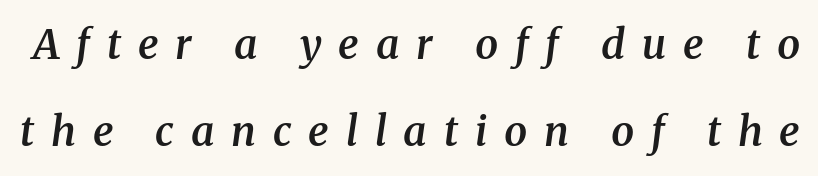
Words float on clear page, feet unadorned. Slant detected: the letters are inclined. Compared with typical body copy, the letter spacing here is much looser. Spacing verdict: proportional, widths tailored to each character.
